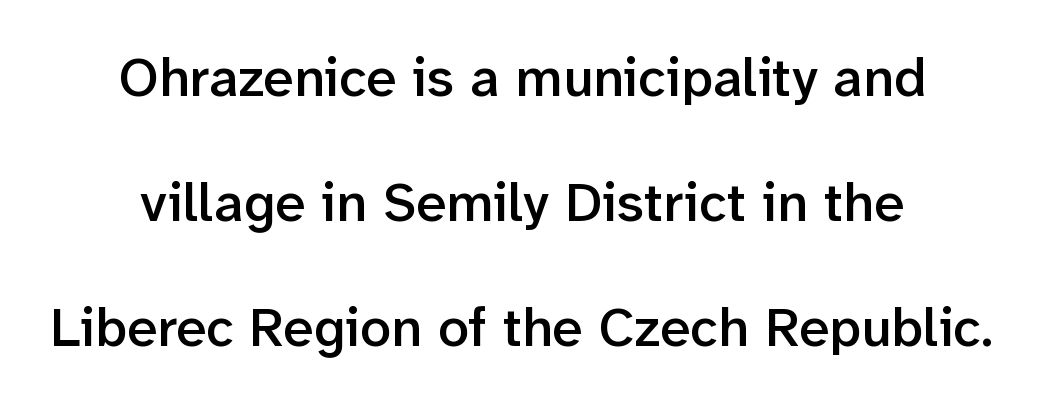
Q: Is the text bold? A: Semi-bold.
Q: Is the text italic (slanted)? A: No, it is upright.
Q: Is the typeface a serif or a sans-serif typeface? A: Sans-serif.
Q: Is the text underlined? A: No.
Q: How is the paragraph aligned? A: Centered.
Q: Is the spacing between letters normal or unusually wide? A: Normal.
Q: Is the spacing between lines tight, normal or loose? A: Loose.
Q: Width (condensed, normal, or wide)? A: Normal.
Q: Stroke contrast? A: Low.
Q: x-height? A: Medium.
Q: Monospaced? A: No.
